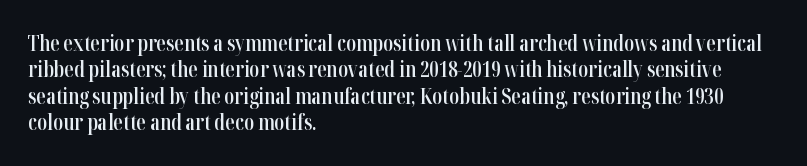
The image shows 21 px text type, upright; set left-aligned, normal line spacing (1.26x), normal letter spacing, not underlined.
